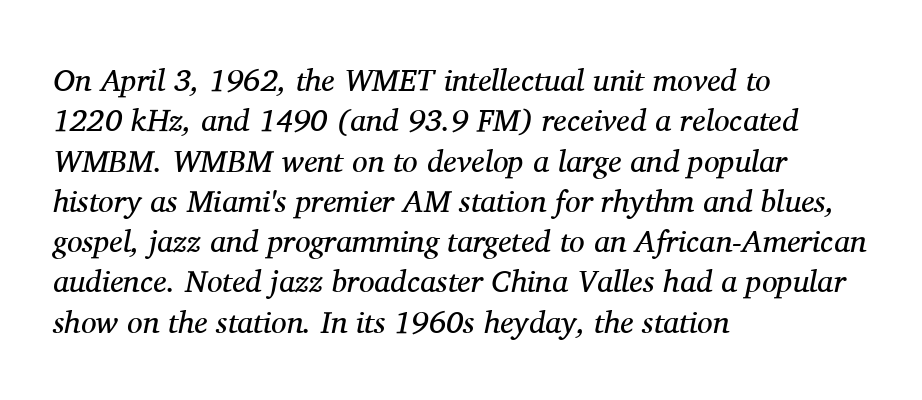
Q: Is the text bold? A: No.
Q: Is the text italic (slanted)? A: Yes, it leans right by about 11 degrees.
Q: Is the typeface a serif or a sans-serif typeface? A: Serif.
Q: Is the text underlined? A: No.
Q: How is the paragraph aligned? A: Left-aligned.
Q: Is the spacing between letters normal or unusually wide? A: Normal.
Q: Is the spacing between lines tight, normal or loose? A: Normal.
Q: Width (condensed, normal, or wide)? A: Normal.
Q: Stroke contrast? A: Medium.
Q: x-height? A: Medium.
Q: Monospaced? A: No.
